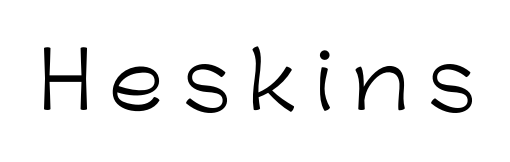
{"serif": "no", "italic": "no", "bold": "no", "weight": "light", "width": "normal", "stroke_contrast": "low", "x_height": "medium", "monospaced": "no", "underline": "no", "letter_spacing": "wide", "letter_spacing_em": 0.23, "glyph_px": 76}
